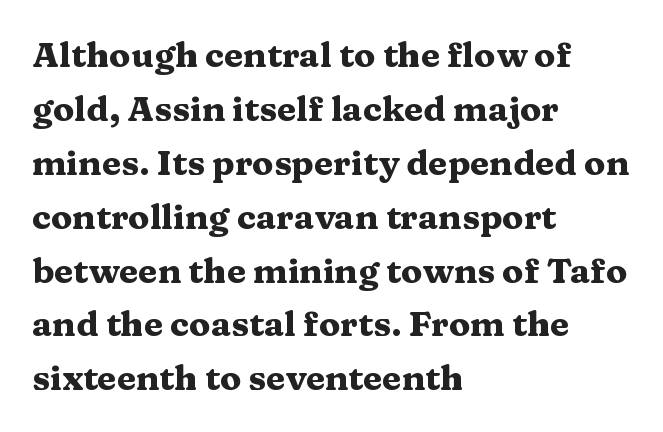
The image shows 35 px heavy, wide serif type, upright; set left-aligned, normal line spacing (1.54x), normal letter spacing, not underlined; medium stroke contrast and a medium x-height.
